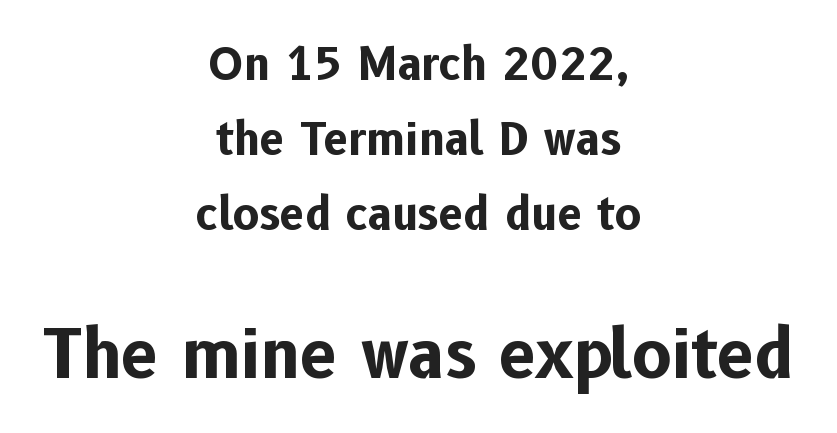
{"serif": "no", "italic": "no", "bold": "yes", "weight": "bold", "width": "normal", "stroke_contrast": "low", "x_height": "medium", "monospaced": "no", "underline": "no", "align": "center", "line_spacing": "normal", "line_spacing_ratio": 1.7, "letter_spacing": "normal", "letter_spacing_em": 0.0, "larger_block": "second", "size_ratio": 1.5, "glyph_px": 66}
